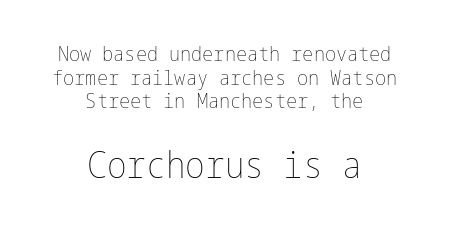
The image shows 37 px thin, condensed type, upright; set centered, tight line spacing (1.12x), normal letter spacing, not underlined; the second (bottom) block is 1.76x larger; low stroke contrast and a medium x-height.
